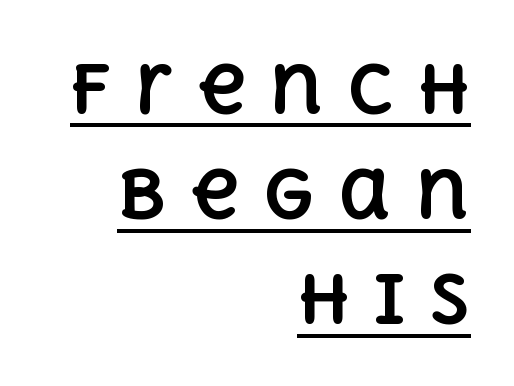
The specimen reads as upright at a glance. You can see a thin bar hugging the bottom of the glyphs. Summary of vertical rhythm: regular, with standard interline spacing. The rendering uses natural spacing where letterforms have individual widths. The lines in this sample share a right terminus and differ only in where they begin.
